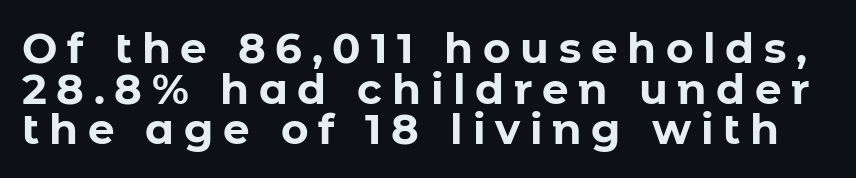
Q: Is the text bold? A: Yes.
Q: Is the text italic (slanted)? A: No, it is upright.
Q: Is the typeface a serif or a sans-serif typeface? A: Sans-serif.
Q: Is the text underlined? A: No.
Q: Is the spacing between letters normal or unusually wide? A: Unusually wide.
Q: Is the spacing between lines tight, normal or loose? A: Tight.
Q: Width (condensed, normal, or wide)? A: Normal.
Q: Stroke contrast? A: Low.
Q: x-height? A: Medium.
Q: Monospaced? A: No.
